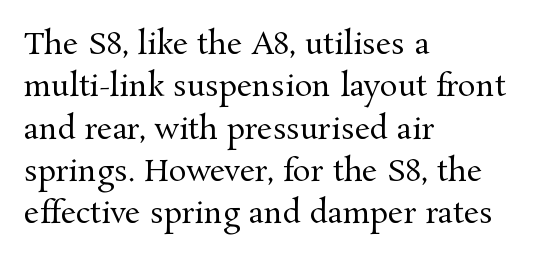
{"serif": "yes", "italic": "no", "bold": "no", "weight": "regular", "width": "normal", "stroke_contrast": "medium", "x_height": "medium", "monospaced": "no", "underline": "no", "align": "left", "line_spacing": "normal", "line_spacing_ratio": 1.41, "letter_spacing": "normal", "letter_spacing_em": 0.0, "glyph_px": 30}
